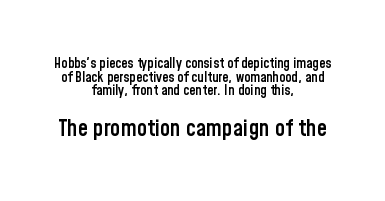
The image shows 23 px text type, upright; set centered, tight line spacing (0.97x), normal letter spacing, not underlined; the second (bottom) block is 1.64x larger.
